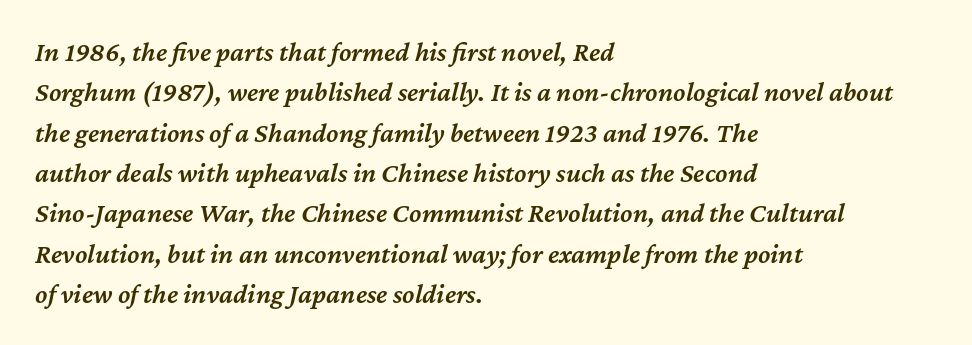
The gaps between neighbouring characters are ordinary and unremarkable. Descenders are the only things crossing below the line. One-word summary of the alignment: left. Looks like regular typesetting: each glyph gets only the width it needs.
